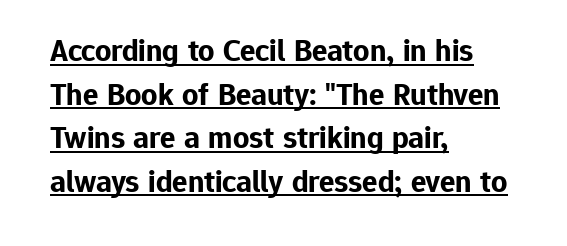
{"serif": "no", "italic": "no", "bold": "yes", "weight": "bold", "width": "normal", "stroke_contrast": "low", "x_height": "medium", "monospaced": "no", "underline": "yes", "align": "left", "line_spacing": "normal", "line_spacing_ratio": 1.36, "letter_spacing": "normal", "letter_spacing_em": 0.0, "glyph_px": 32}
